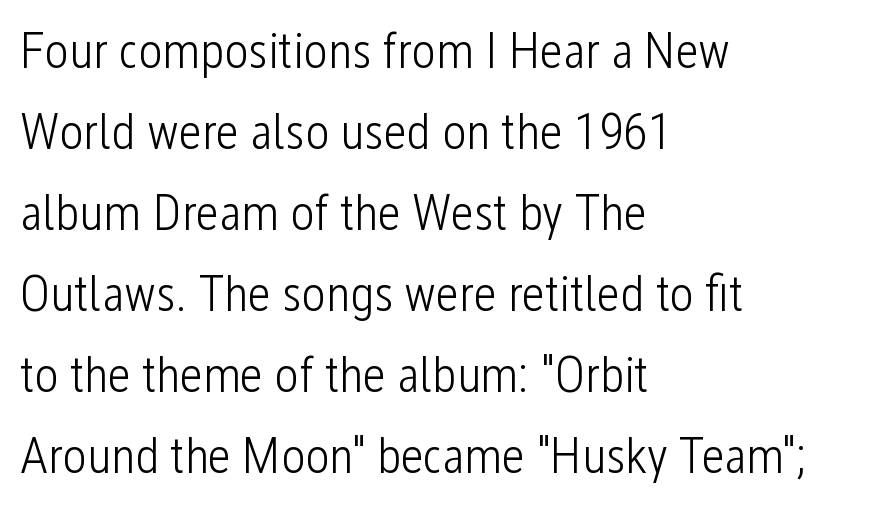
The image shows 51 px light, condensed sans-serif type, upright; set left-aligned, normal line spacing (1.59x), normal letter spacing, not underlined; low stroke contrast and a medium x-height.
